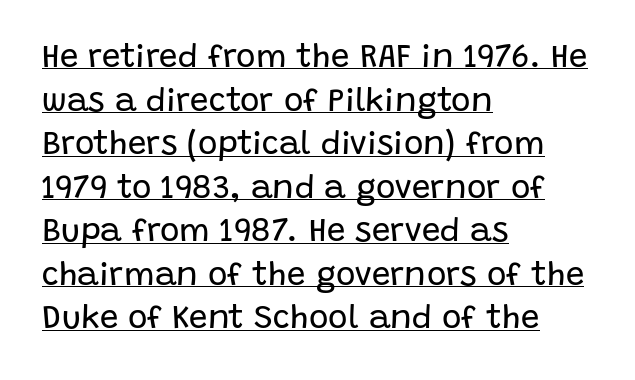
Font category for this specimen: sans-serif. You can see a thin bar hugging the bottom of the glyphs. The lines are quadded left. These lines were composed using upright roman letters. Weight: in the light-to-regular range. Nobody touched the tracking dial on this one.
